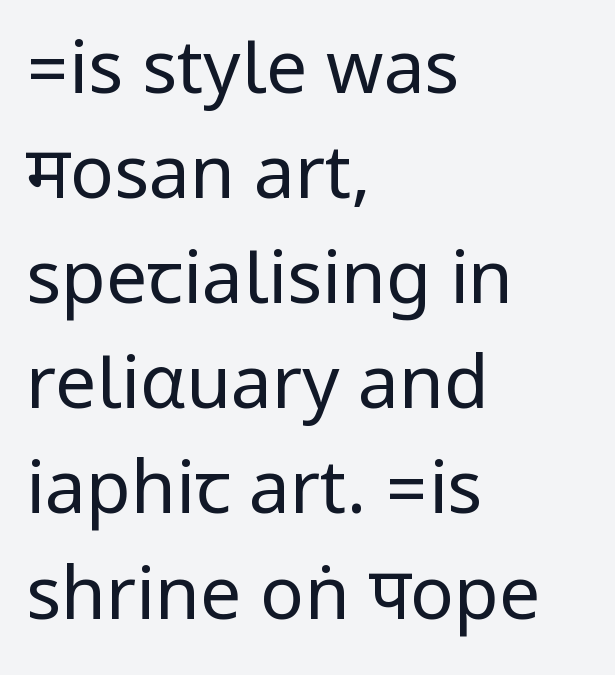
Q: Is the text bold? A: No.
Q: Is the text italic (slanted)? A: No, it is upright.
Q: Is the typeface a serif or a sans-serif typeface? A: Sans-serif.
Q: Is the text underlined? A: No.
Q: How is the paragraph aligned? A: Left-aligned.
Q: Is the spacing between letters normal or unusually wide? A: Normal.
Q: Is the spacing between lines tight, normal or loose? A: Normal.
Q: Width (condensed, normal, or wide)? A: Condensed.
Q: Stroke contrast? A: Low.
